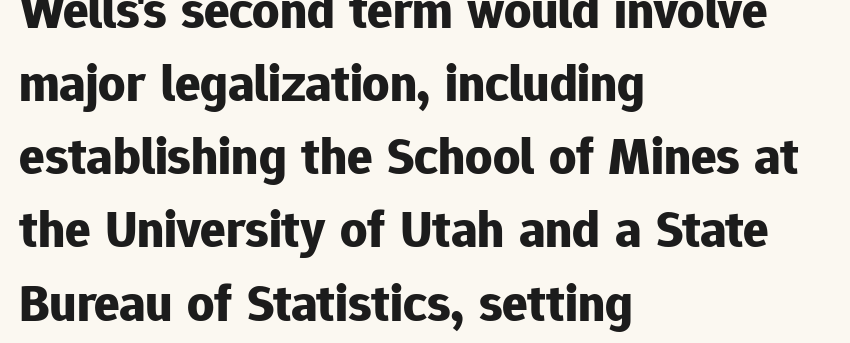
Q: Is the text bold? A: Yes.
Q: Is the text italic (slanted)? A: No, it is upright.
Q: Is the typeface a serif or a sans-serif typeface? A: Sans-serif.
Q: Is the text underlined? A: No.
Q: How is the paragraph aligned? A: Left-aligned.
Q: Is the spacing between letters normal or unusually wide? A: Normal.
Q: Is the spacing between lines tight, normal or loose? A: Normal.
Q: Width (condensed, normal, or wide)? A: Normal.
Q: Stroke contrast? A: Low.
Q: x-height? A: Medium.
Q: Monospaced? A: No.
